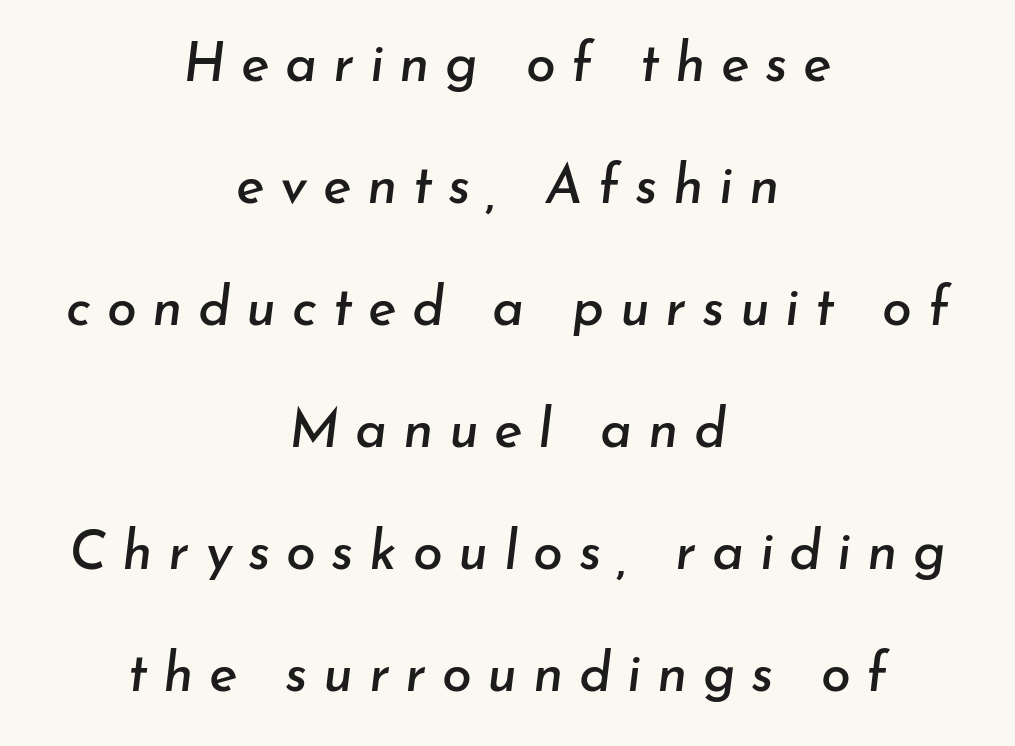
{"italic": "yes", "lean": "right", "slant_degrees": 7, "width": "normal", "stroke_contrast": "low", "x_height": "small", "monospaced": "no", "underline": "no", "align": "center", "line_spacing": "loose", "line_spacing_ratio": 2.26, "letter_spacing": "wide", "letter_spacing_em": 0.29, "glyph_px": 54}
